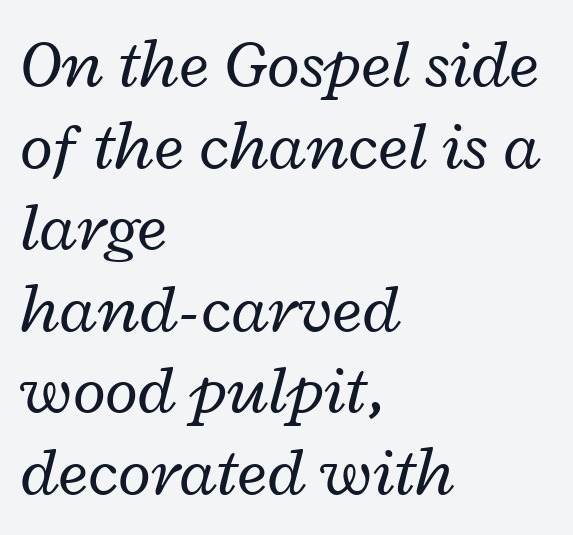
The image shows 68 px regular-weight, wide type, italic (leaning right); set left-aligned, line spacing 1.2x, normal letter spacing, not underlined; low stroke contrast and a medium x-height.
